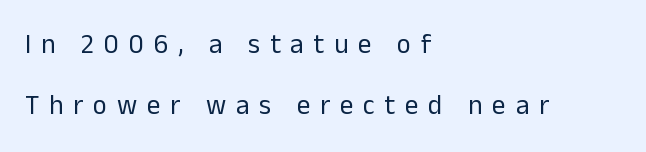
Horizontally, the lines are justified to the leading edge only. This is the regular roman posture of the typeface. Descender tails drop into unmarked territory. Compared with a typical body face, this is equally light or lighter still. What's the leading like? Stretched, with rows far apart. The tracking jumps out immediately: characters are airy and widely separated.
